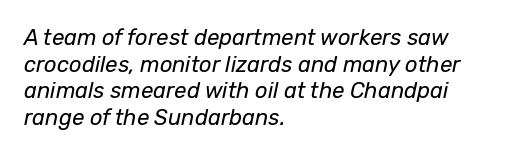
The image shows 22 px text type, italic (leaning right); set left-aligned, line spacing 1.21x, normal letter spacing, not underlined.
